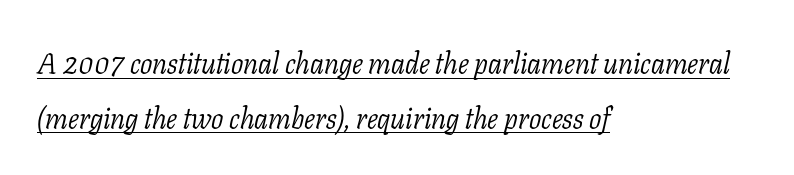
The image shows 29 px light serif type, italic (leaning right); set left-aligned, line spacing 1.89x, normal letter spacing, underlined; low stroke contrast and a medium x-height.
